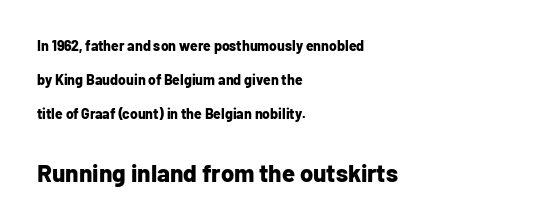
The image shows 24 px bold type, upright; set left-aligned, loose line spacing (2.42x), normal letter spacing, not underlined; the second (bottom) block is 1.71x larger.
